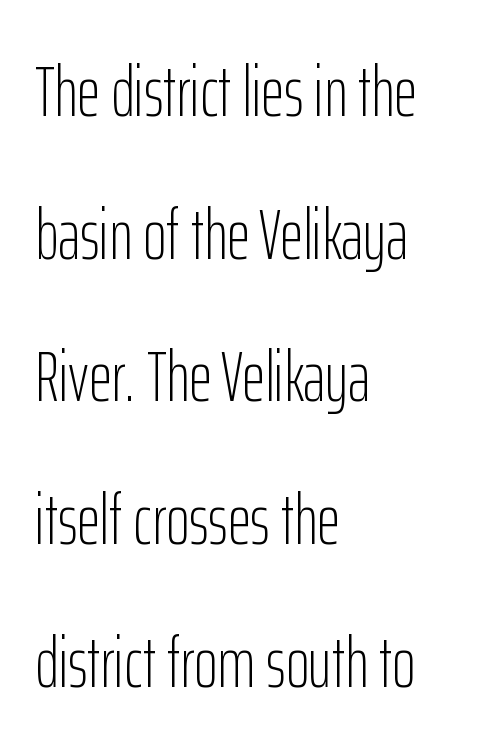
The image shows 71 px light, condensed sans-serif type, upright; set left-aligned, loose line spacing (2.01x), normal letter spacing, not underlined; low stroke contrast and a medium x-height.
